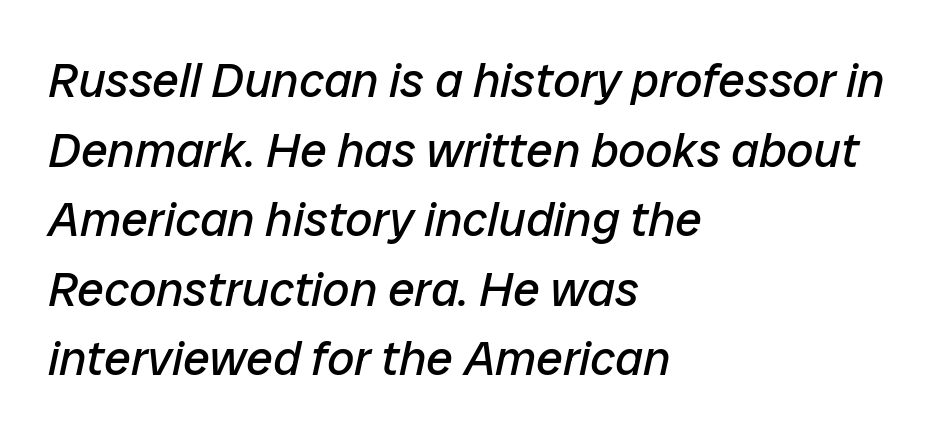
{"italic": "yes", "lean": "right", "slant_degrees": 12, "bold": "no", "weight": "regular", "width": "normal", "stroke_contrast": "low", "x_height": "medium", "monospaced": "no", "underline": "no", "align": "left", "line_spacing": "normal", "line_spacing_ratio": 1.45, "letter_spacing": "normal", "letter_spacing_em": 0.0, "glyph_px": 48}
